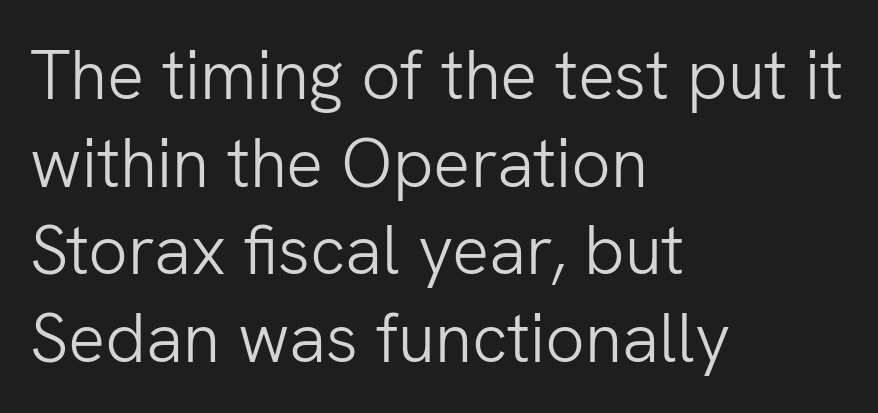
{"serif": "no", "italic": "no", "bold": "no", "weight": "light", "width": "normal", "stroke_contrast": "low", "x_height": "medium", "monospaced": "no", "underline": "no", "align": "left", "line_spacing": "normal", "line_spacing_ratio": 1.27, "letter_spacing": "normal", "letter_spacing_em": 0.0, "glyph_px": 69}
